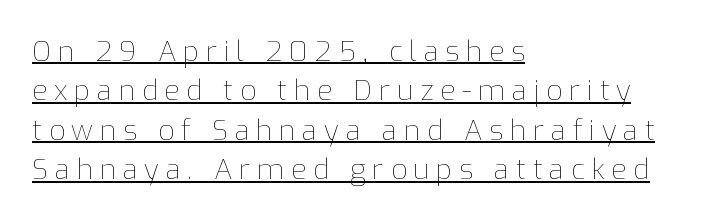
Q: Is the text bold? A: No.
Q: Is the text italic (slanted)? A: No, it is upright.
Q: Is the text underlined? A: Yes.
Q: How is the paragraph aligned? A: Left-aligned.
Q: Is the spacing between letters normal or unusually wide? A: Unusually wide.
Q: Is the spacing between lines tight, normal or loose? A: Normal.
Q: Width (condensed, normal, or wide)? A: Normal.
Q: Stroke contrast? A: Low.
Q: x-height? A: Medium.
Q: Monospaced? A: No.
